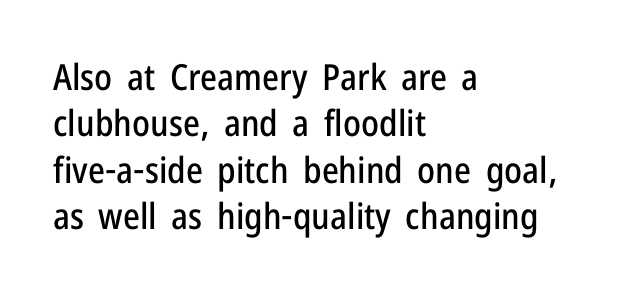
The image shows 36 px condensed sans-serif type, upright; set left-aligned, normal line spacing (1.29x), normal letter spacing, not underlined; low stroke contrast and a medium x-height.
